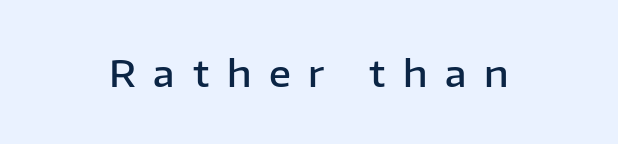
{"serif": "no", "italic": "no", "bold": "semi", "weight": "semibold", "width": "normal", "stroke_contrast": "low", "x_height": "medium", "monospaced": "no", "underline": "no", "letter_spacing": "wide", "letter_spacing_em": 0.48, "glyph_px": 37}
